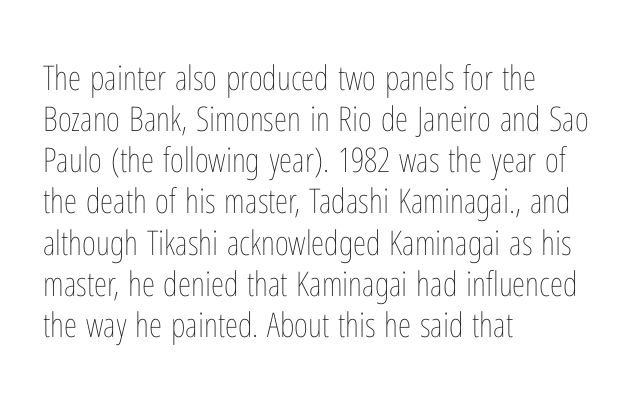
The image shows 34 px thin, condensed type, upright; set left-aligned, line spacing 1.21x, normal letter spacing, not underlined; low stroke contrast and a medium x-height.
